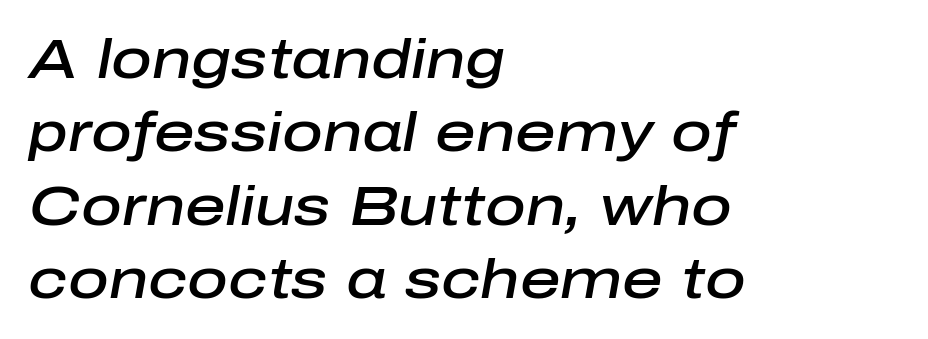
{"italic": "yes", "lean": "right", "slant_degrees": 10, "bold": "semi", "weight": "semibold", "width": "normal", "stroke_contrast": "low", "x_height": "medium", "monospaced": "no", "underline": "no", "align": "left", "line_spacing": "normal", "line_spacing_ratio": 1.31, "letter_spacing": "normal", "letter_spacing_em": 0.0, "glyph_px": 56}
